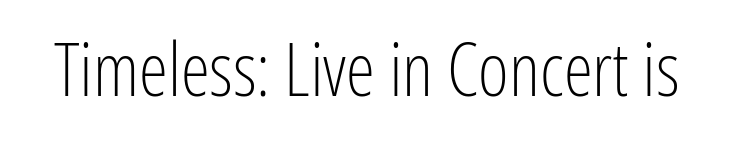
The image shows 74 px light, condensed sans-serif type, upright; set normal letter spacing, not underlined; low stroke contrast and a medium x-height.
